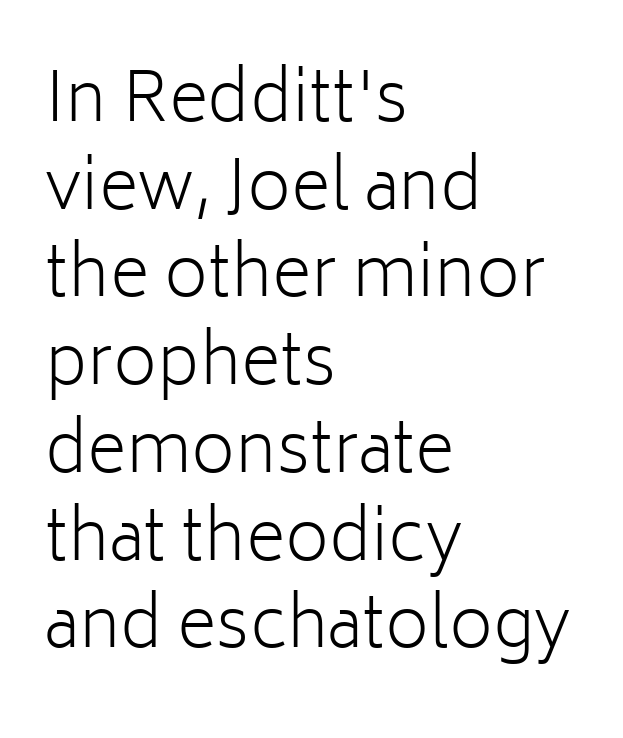
The image shows 68 px light sans-serif type, upright; set left-aligned, normal line spacing (1.29x), normal letter spacing, not underlined; low stroke contrast and a medium x-height.
